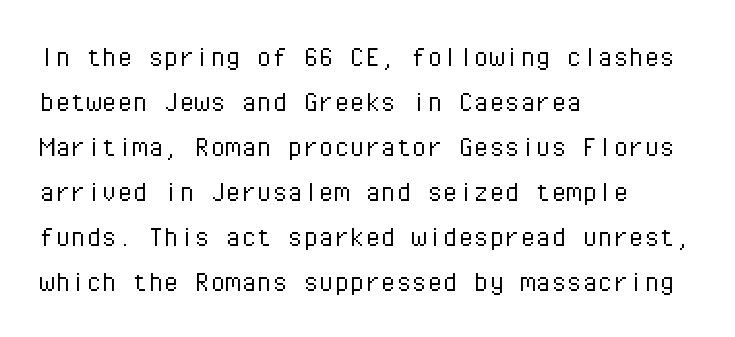
The image shows 31 px light sans-serif type, upright, monospaced; set left-aligned, normal line spacing (1.45x), normal letter spacing, not underlined; low stroke contrast and a medium x-height.
